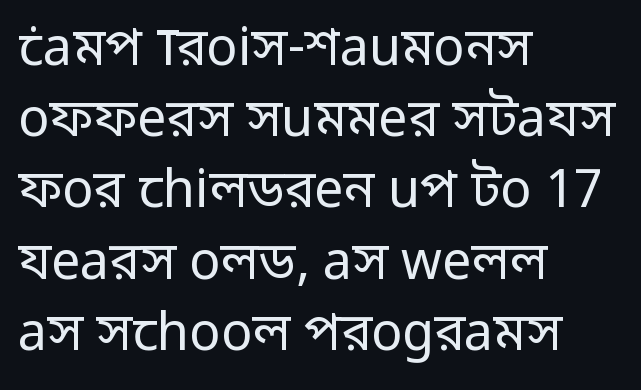
Q: Is the text bold? A: No.
Q: Is the text italic (slanted)? A: No, it is upright.
Q: Is the typeface a serif or a sans-serif typeface? A: Sans-serif.
Q: Is the text underlined? A: No.
Q: How is the paragraph aligned? A: Left-aligned.
Q: Is the spacing between letters normal or unusually wide? A: Normal.
Q: Is the spacing between lines tight, normal or loose? A: Normal.
Q: Width (condensed, normal, or wide)? A: Normal.
Q: Stroke contrast? A: Low.
Q: x-height? A: Medium.
Q: Monospaced? A: No.
